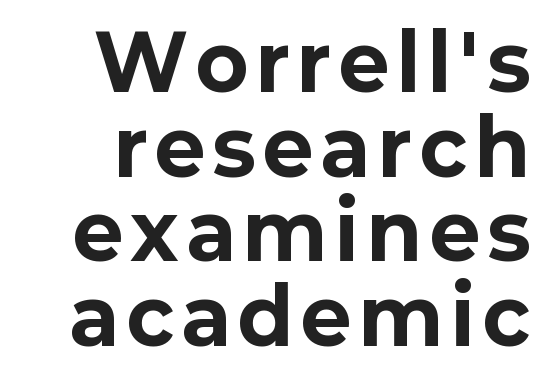
{"serif": "no", "italic": "no", "bold": "yes", "weight": "bold", "width": "normal", "stroke_contrast": "low", "x_height": "medium", "monospaced": "no", "underline": "no", "align": "right", "line_spacing": "tight", "line_spacing_ratio": 1.1, "glyph_px": 77}
